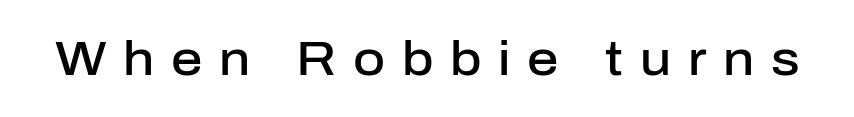
{"serif": "no", "italic": "no", "bold": "semi", "weight": "semibold", "width": "normal", "stroke_contrast": "low", "x_height": "medium", "monospaced": "no", "underline": "no", "letter_spacing": "wide", "letter_spacing_em": 0.34, "glyph_px": 49}
